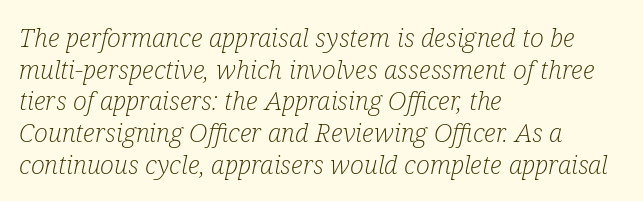
Q: Is the text bold? A: No.
Q: Is the text italic (slanted)? A: Yes, it leans right by about 12 degrees.
Q: Is the text underlined? A: No.
Q: How is the paragraph aligned? A: Left-aligned.
Q: Is the spacing between letters normal or unusually wide? A: Normal.
